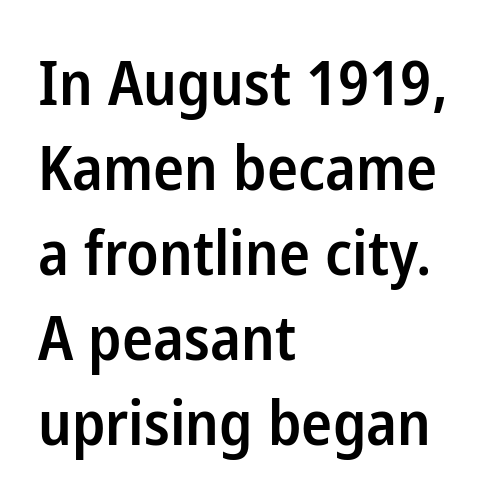
Q: Is the text bold? A: Semi-bold.
Q: Is the text italic (slanted)? A: No, it is upright.
Q: Is the typeface a serif or a sans-serif typeface? A: Sans-serif.
Q: Is the text underlined? A: No.
Q: How is the paragraph aligned? A: Left-aligned.
Q: Is the spacing between letters normal or unusually wide? A: Normal.
Q: Is the spacing between lines tight, normal or loose? A: Normal.
Q: Width (condensed, normal, or wide)? A: Condensed.
Q: Stroke contrast? A: Low.
Q: x-height? A: Medium.
Q: Monospaced? A: No.
